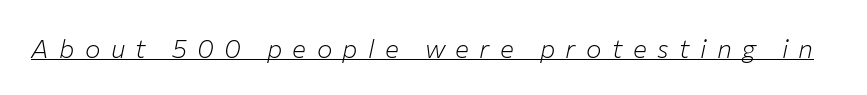
Q: Is the text bold? A: No.
Q: Is the text italic (slanted)? A: Yes, it leans right by about 12 degrees.
Q: Is the text underlined? A: Yes.
Q: Is the spacing between letters normal or unusually wide? A: Unusually wide.
